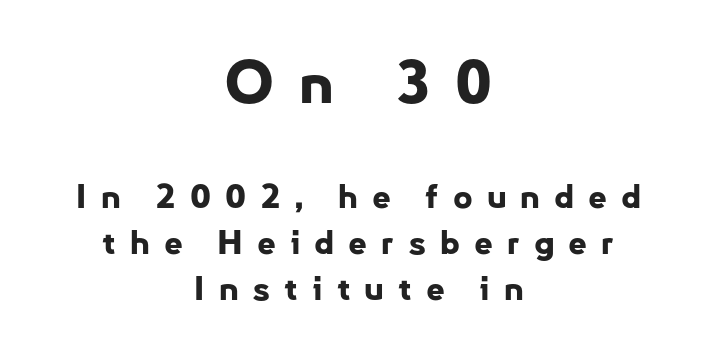
Q: Is the text bold? A: Yes.
Q: Is the text italic (slanted)? A: No, it is upright.
Q: Is the typeface a serif or a sans-serif typeface? A: Sans-serif.
Q: Is the text underlined? A: No.
Q: How is the paragraph aligned? A: Centered.
Q: Is the spacing between letters normal or unusually wide? A: Unusually wide.
Q: Is the spacing between lines tight, normal or loose? A: Normal.
Q: Which block of text is set in a larger size, the first (top) or the second (bottom)? A: The first (top) one.
Q: Width (condensed, normal, or wide)? A: Normal.
Q: Stroke contrast? A: Low.
Q: x-height? A: Small.
Q: Monospaced? A: No.
